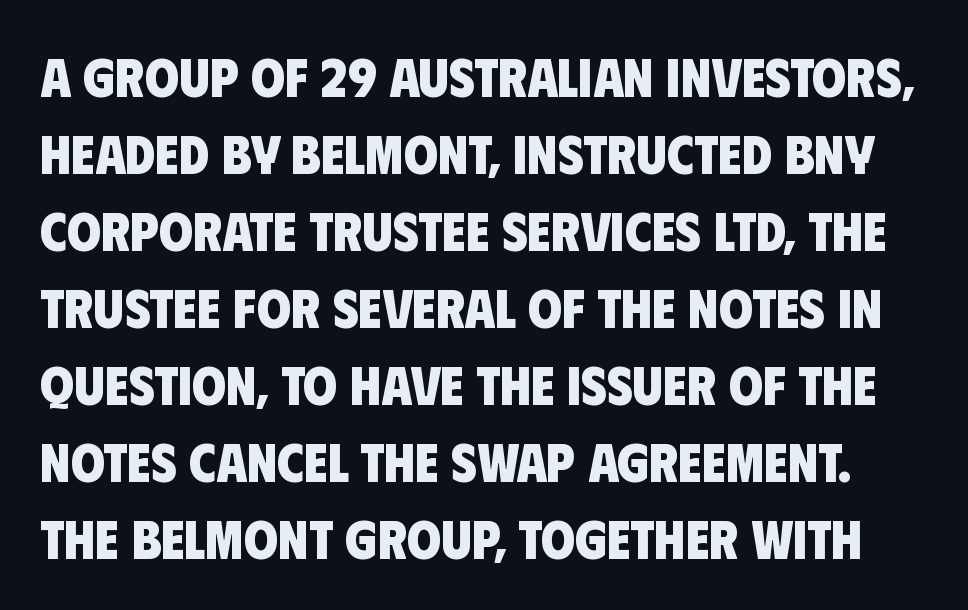
Rule under the text: the space is simply empty. The face used here is proportionally spaced, like ordinary book or web type. Evenly set lines give the paragraph a standard silhouette. The gaps between neighbouring characters are ordinary and unremarkable. Type style note: lacks serifs.
